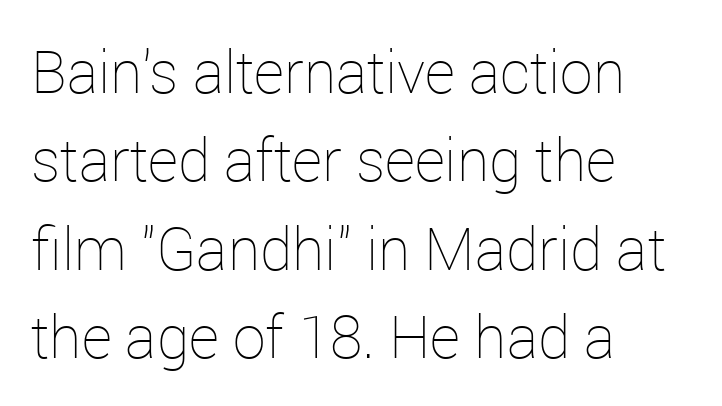
The strip under each line holds only bare page. Each stroke keeps to a modest, everyday thickness or less. Characters remain perfectly vertical along every line. The gaps between neighbouring characters are ordinary and unremarkable.
